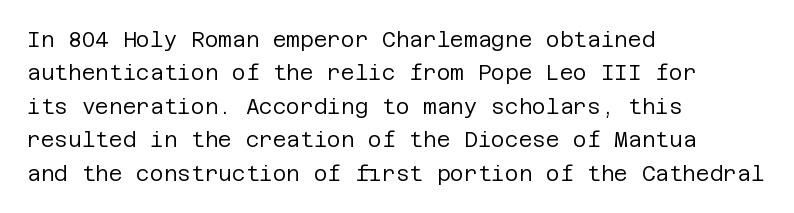
Q: Is the text bold? A: No.
Q: Is the text italic (slanted)? A: No, it is upright.
Q: Is the text underlined? A: No.
Q: How is the paragraph aligned? A: Left-aligned.
Q: Is the spacing between letters normal or unusually wide? A: Normal.
Q: Is the spacing between lines tight, normal or loose? A: Normal.
